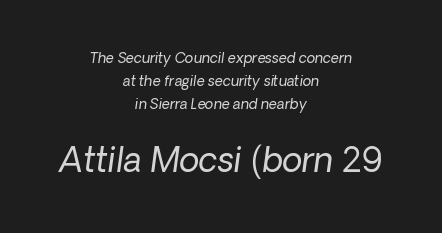
Q: Is the text bold? A: No.
Q: Is the typeface a serif or a sans-serif typeface? A: Sans-serif.
Q: Is the text underlined? A: No.
Q: How is the paragraph aligned? A: Centered.
Q: Is the spacing between letters normal or unusually wide? A: Normal.
Q: Is the spacing between lines tight, normal or loose? A: Normal.
Q: Which block of text is set in a larger size, the first (top) or the second (bottom)? A: The second (bottom) one.
Q: Width (condensed, normal, or wide)? A: Normal.
Q: Stroke contrast? A: Low.
Q: x-height? A: Medium.
Q: Monospaced? A: No.
